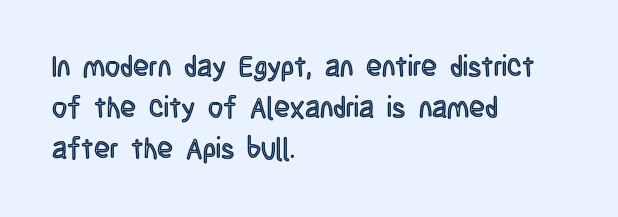
The image shows 29 px condensed type, upright; set left-aligned, normal line spacing (1.42x), normal letter spacing, not underlined; a large x-height.
